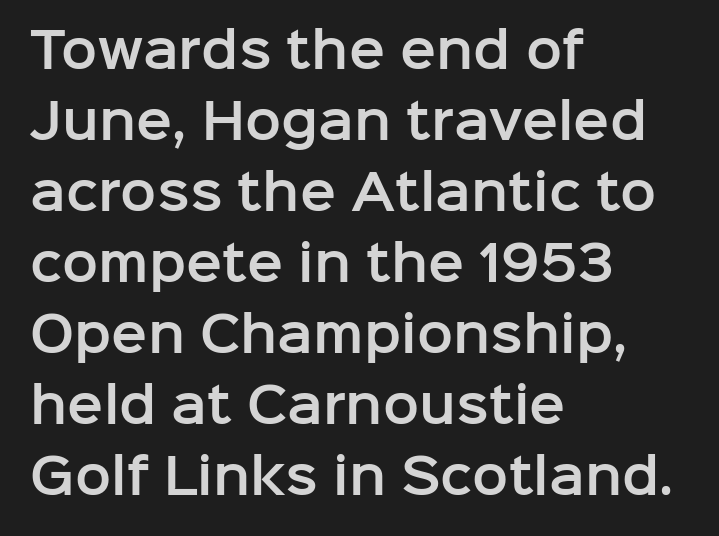
{"serif": "no", "italic": "no", "width": "normal", "stroke_contrast": "low", "x_height": "medium", "monospaced": "no", "underline": "no", "align": "left", "line_spacing": "normal", "line_spacing_ratio": 1.48, "letter_spacing": "normal", "letter_spacing_em": 0.0, "glyph_px": 48}
